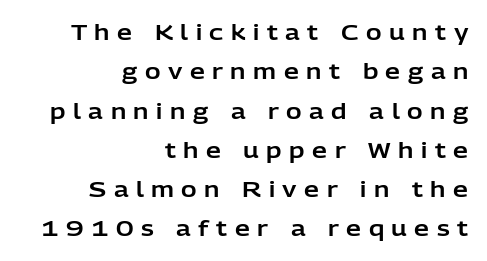
The image shows 21 px text type, upright; set right-aligned, line spacing 1.87x, unusually wide letter spacing (+0.36 em), not underlined.
